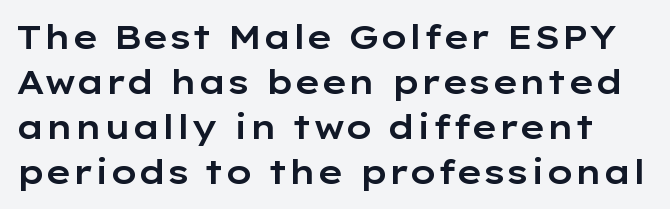
Q: Is the text italic (slanted)? A: No, it is upright.
Q: Is the typeface a serif or a sans-serif typeface? A: Sans-serif.
Q: Is the text underlined? A: No.
Q: Is the spacing between letters normal or unusually wide? A: Normal.
Q: Is the spacing between lines tight, normal or loose? A: Normal.
Q: Width (condensed, normal, or wide)? A: Wide.
Q: Stroke contrast? A: Low.
Q: x-height? A: Medium.
Q: Monospaced? A: No.
